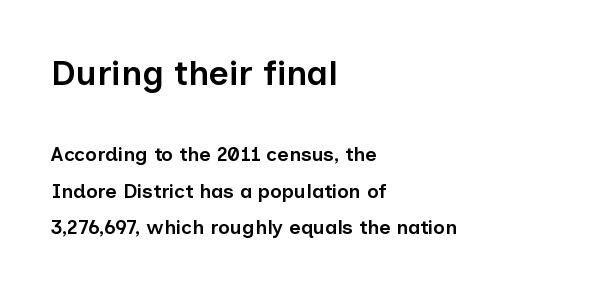
The image shows 35 px semibold sans-serif type, upright; set left-aligned, line spacing 1.81x, normal letter spacing, not underlined; the first (top) block is 1.75x larger; low stroke contrast and a medium x-height.
